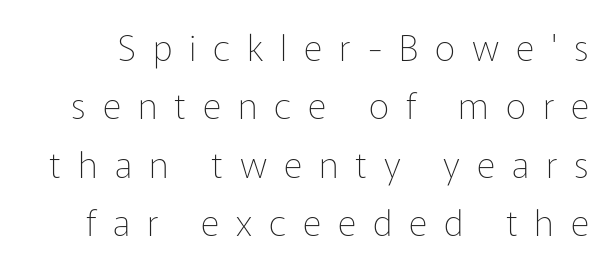
Classification — sans serif. The passage shown has open, widely tracked lettering throughout. Interline gaps are of average width in this sample. This sample uses an upright cut, with every glyph sitting square on the baseline. Varying glyph widths throughout — classic text-font behaviour.
